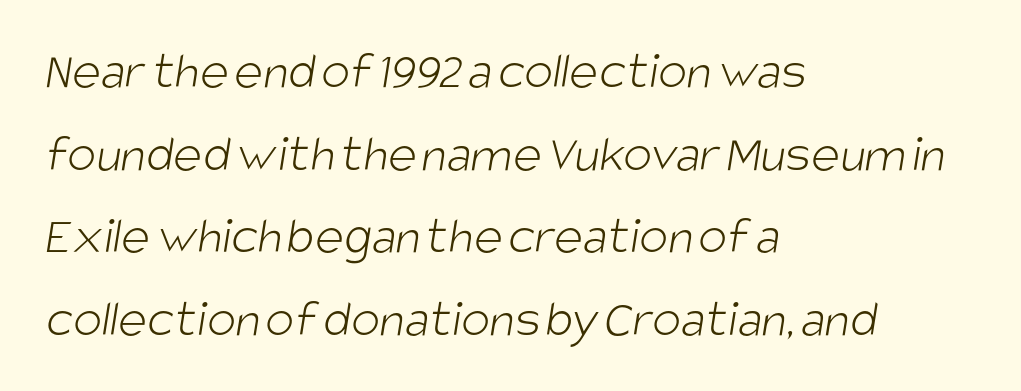
Glance below the letters and you will spot only blank space. Here the designer chose a conventional face with non-uniform glyph widths. Students, note that the glyphs here touch the page at normal intervals. The leading is moderate, giving the passage an even texture.
